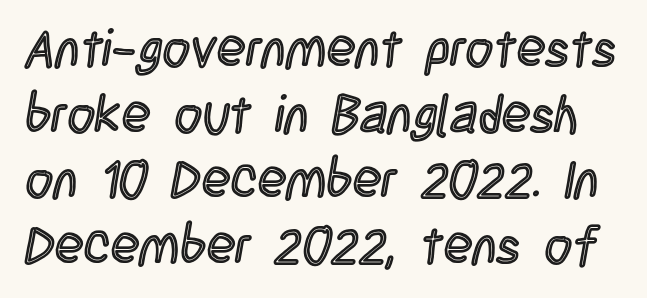
Character widths vary here, with narrow letters taking less room than wide ones. The passage shown has conventional tracking throughout. The zone under the glyphs is completely vacant.
